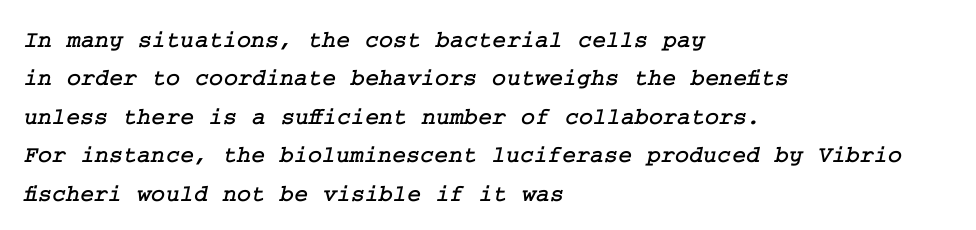
The space beneath each line is pristine and unruled. This sample is left-justified, so line endings fall wherever the words run out. Look at the tracking — it's just the regular setting, nothing added. Interline gaps are of average width in this sample.
